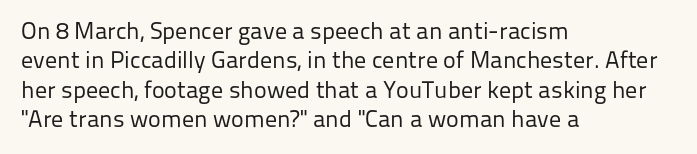
{"italic": "no", "bold": "no", "underline": "no", "align": "left", "line_spacing_ratio": 1.22, "letter_spacing": "normal", "letter_spacing_em": 0.0, "glyph_px": 24}
